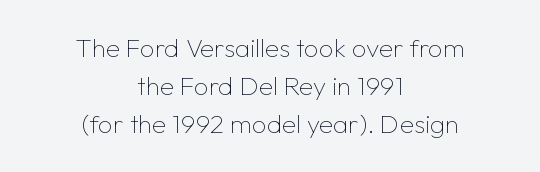
{"italic": "no", "bold": "no", "underline": "no", "align": "center", "line_spacing": "normal", "line_spacing_ratio": 1.47, "letter_spacing": "normal", "letter_spacing_em": 0.0, "glyph_px": 26}
